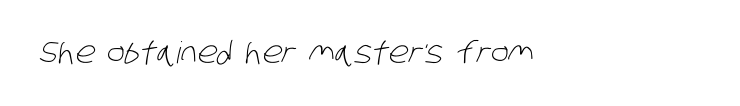
The image shows 30 px light, condensed sans-serif type; set left-aligned, normal letter spacing, not underlined; low stroke contrast and a large x-height.
